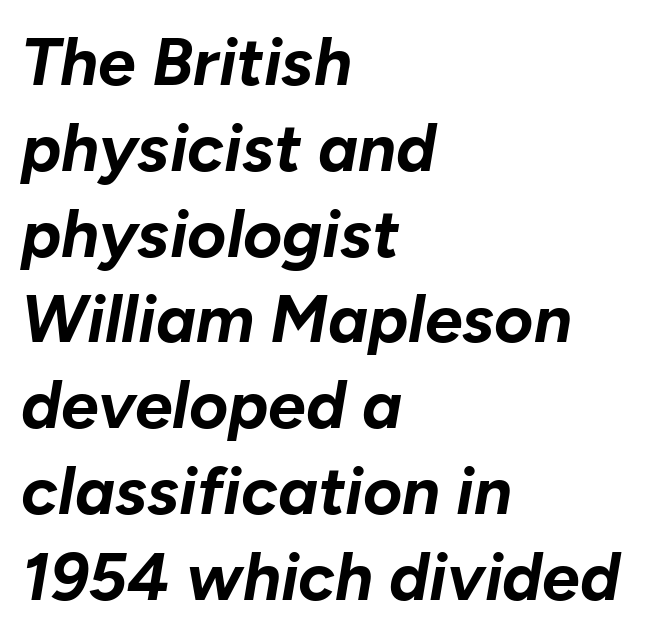
The image shows 67 px bold type, italic (leaning right); set left-aligned, normal line spacing (1.28x), normal letter spacing, not underlined; low stroke contrast and a medium x-height.
